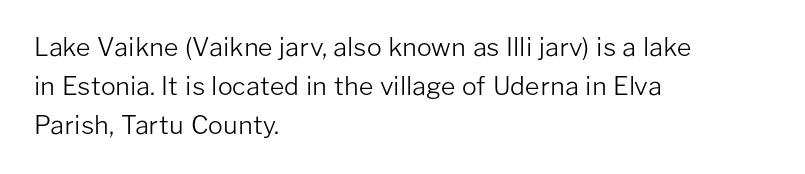
The image shows 25 px text type, upright; set left-aligned, normal line spacing (1.57x), normal letter spacing, not underlined.
